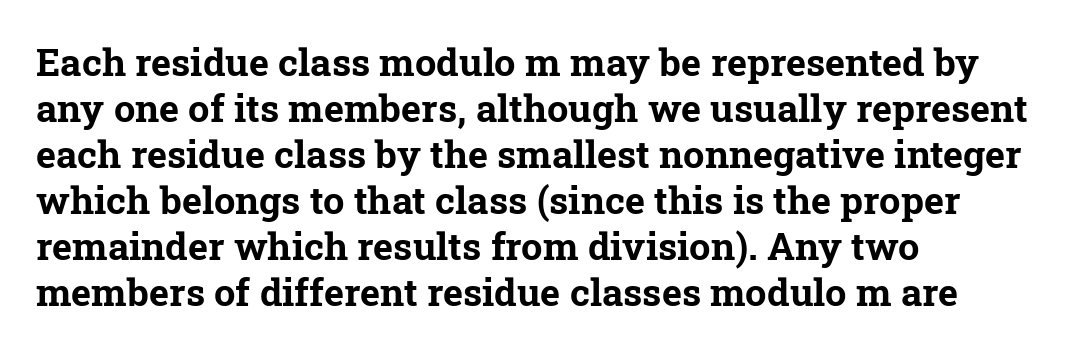
The paragraph shown leans on its left margin. This rendering employs a face with finishing strokes, i.e., a serif. The words here are not underlined. Tracking value appears to be zero — textbook default spacing.
